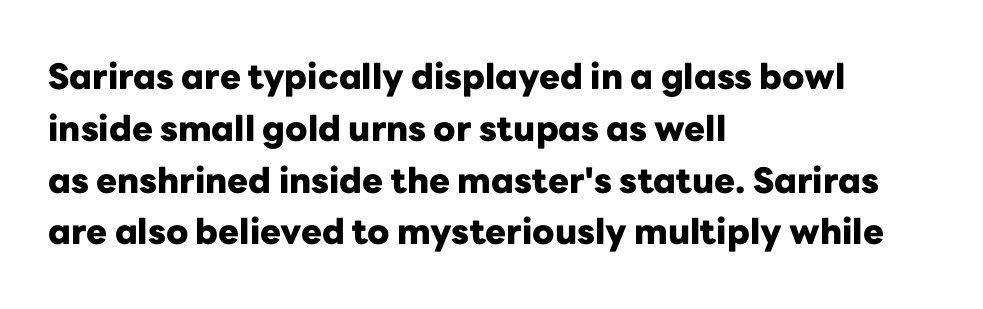
The image shows 35 px heavy sans-serif type, upright; set left-aligned, normal line spacing (1.48x), normal letter spacing, not underlined; low stroke contrast and a medium x-height.
